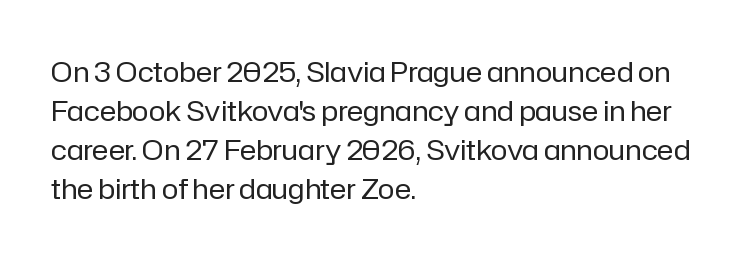
Leftover space on each line is placed entirely after the last word. This rendering leaves character spacing at its baseline value. Quick note: not italic, upright. The specimen omits any rule beneath the text block's lines. The rendering uses a moderate line-height, typical for paragraphs.
